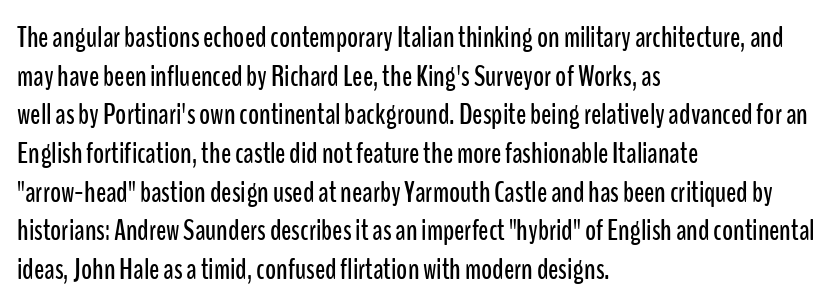
Q: Is the text italic (slanted)? A: No, it is upright.
Q: Is the typeface a serif or a sans-serif typeface? A: Sans-serif.
Q: Is the text underlined? A: No.
Q: How is the paragraph aligned? A: Left-aligned.
Q: Is the spacing between letters normal or unusually wide? A: Normal.
Q: Is the spacing between lines tight, normal or loose? A: Normal.
Q: Width (condensed, normal, or wide)? A: Condensed.
Q: Stroke contrast? A: Low.
Q: x-height? A: Medium.
Q: Monospaced? A: No.
